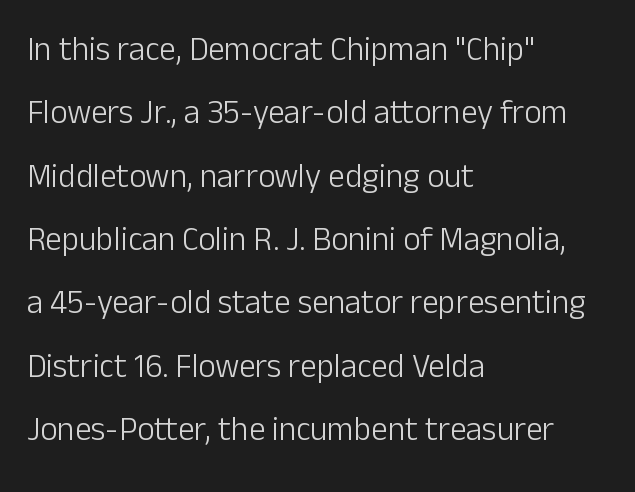
{"serif": "no", "italic": "no", "bold": "no", "weight": "light", "width": "normal", "stroke_contrast": "low", "x_height": "medium", "monospaced": "no", "underline": "no", "align": "left", "line_spacing": "loose", "line_spacing_ratio": 1.92, "letter_spacing": "normal", "letter_spacing_em": 0.0, "glyph_px": 33}
